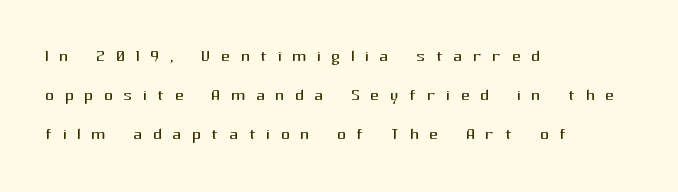
The lines in this sample share a left origin and differ only in where they stop. It's the straight-up-and-down kind of type. Each stroke keeps to a modest, everyday thickness or less. The space directly below the letters is spotless. Between one letter and the next there's a generous, obvious gap.
